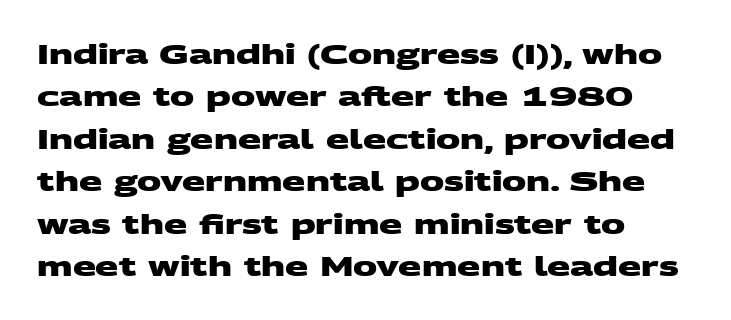
The letterforms sit shoulder to shoulder at normal distance. Typeset ragged right — the left edge is the straight one. The words here are not underlined. Regular leading. The characters look thick and weighty, a clear bold.
